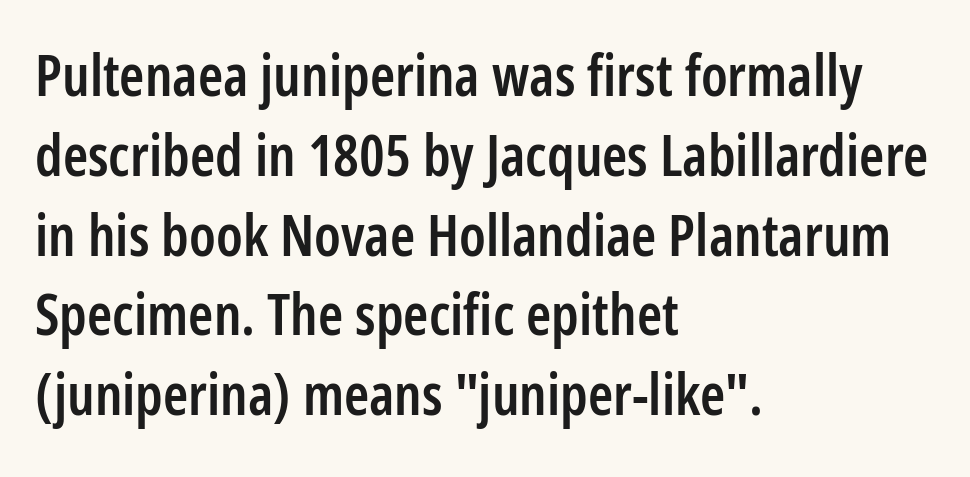
Italic? Not at all — the glyphs are vertical. The paragraph shown leans on its left margin. Between one letter and the next there's only the usual sliver of space. Descenders are the only things crossing below the line. A typesetter would call this proportional, since set widths differ per character.
